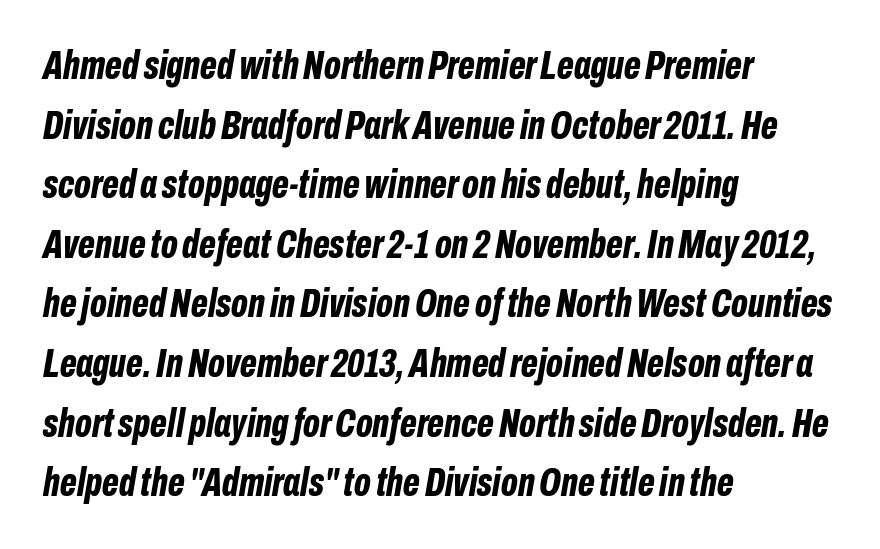
Q: Is the text bold? A: Yes.
Q: Is the text italic (slanted)? A: Yes, it leans right by about 10 degrees.
Q: Is the text underlined? A: No.
Q: How is the paragraph aligned? A: Left-aligned.
Q: Is the spacing between letters normal or unusually wide? A: Normal.
Q: Is the spacing between lines tight, normal or loose? A: Normal.
Q: Width (condensed, normal, or wide)? A: Condensed.
Q: Stroke contrast? A: Low.
Q: x-height? A: Medium.
Q: Monospaced? A: No.
